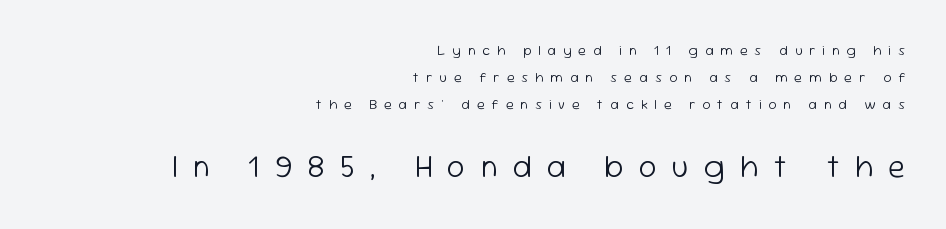
{"serif": "no", "italic": "no", "bold": "no", "weight": "light", "width": "normal", "stroke_contrast": "low", "x_height": "medium", "monospaced": "no", "underline": "no", "align": "right", "line_spacing": "loose", "line_spacing_ratio": 1.92, "letter_spacing": "wide", "letter_spacing_em": 0.5, "larger_block": "second", "size_ratio": 2.21, "glyph_px": 31}
